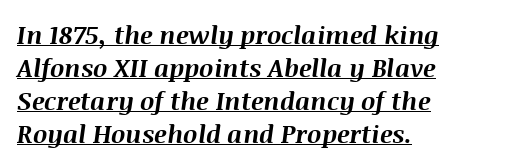
{"italic": "yes", "lean": "right", "slant_degrees": 8, "bold": "yes", "underline": "yes", "align": "left", "line_spacing": "normal", "line_spacing_ratio": 1.32, "letter_spacing": "normal", "letter_spacing_em": 0.0, "glyph_px": 25}
